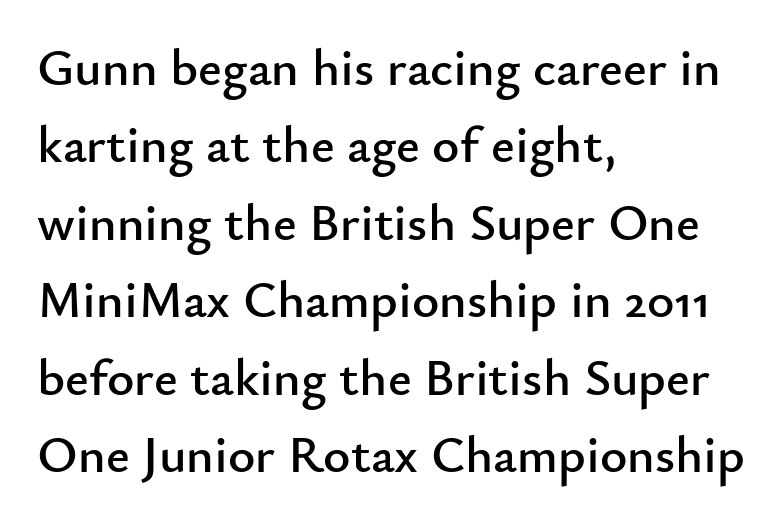
The image shows 52 px sans-serif type, upright; set left-aligned, normal line spacing (1.49x), normal letter spacing, not underlined; low stroke contrast and a small x-height.
